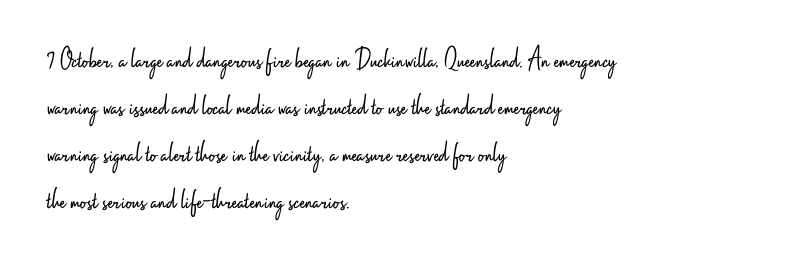
{"serif": "no", "bold": "no", "weight": "light", "width": "condensed", "stroke_contrast": "low", "x_height": "small", "monospaced": "no", "underline": "no", "align": "left", "line_spacing": "normal", "line_spacing_ratio": 1.57, "letter_spacing": "normal", "letter_spacing_em": 0.0, "glyph_px": 30}
